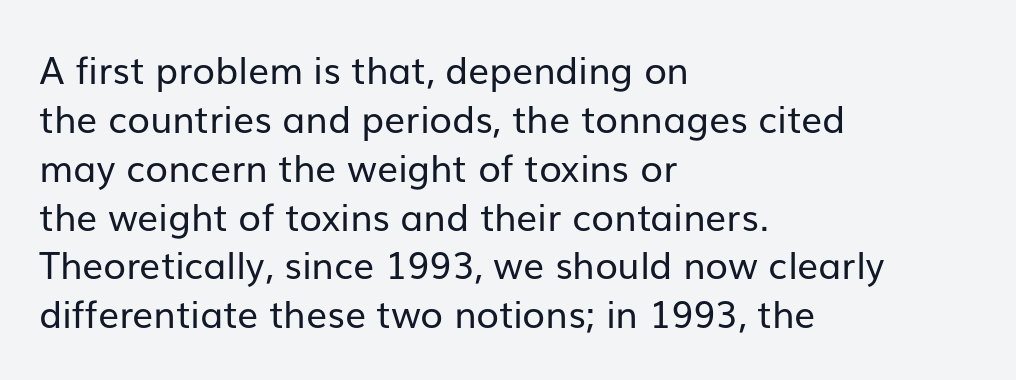
The type is set solid horizontally, with unmodified tracking. The words here are not underlined. A typesetter would call this leading conventional body-copy spacing. No heavy texture on the line: the type isn't bold. These lines are rendered in a variable-pitch font. Typographically, this falls in the sans-serif category.
